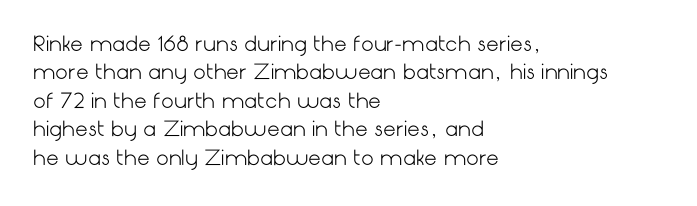
Q: Is the text bold? A: No.
Q: Is the text italic (slanted)? A: No, it is upright.
Q: Is the text underlined? A: No.
Q: How is the paragraph aligned? A: Left-aligned.
Q: Is the spacing between letters normal or unusually wide? A: Normal.
Q: Is the spacing between lines tight, normal or loose? A: Normal.
